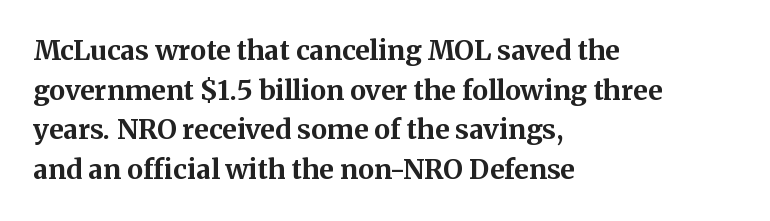
{"italic": "no", "bold": "yes", "underline": "no", "align": "left", "line_spacing": "normal", "line_spacing_ratio": 1.47, "letter_spacing": "normal", "letter_spacing_em": 0.0, "glyph_px": 27}
